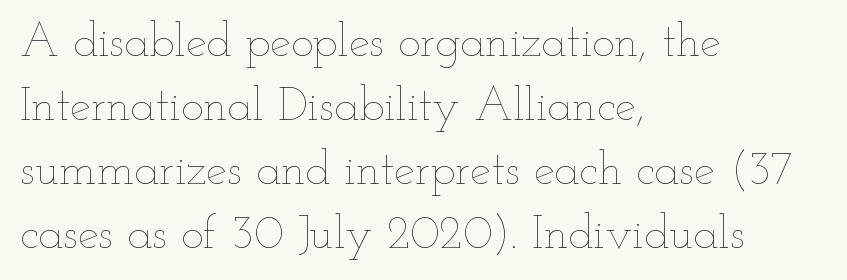
{"italic": "no", "bold": "no", "weight": "thin", "width": "wide", "stroke_contrast": "low", "x_height": "small", "monospaced": "no", "underline": "no", "align": "left", "line_spacing": "normal", "line_spacing_ratio": 1.36, "letter_spacing": "normal", "letter_spacing_em": 0.0, "glyph_px": 47}
